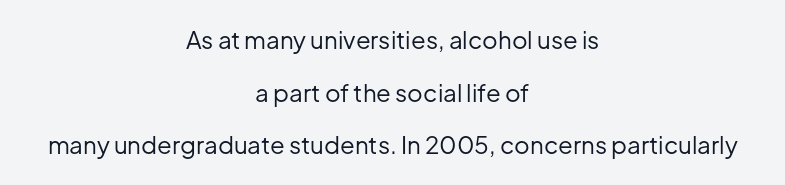
{"italic": "no", "bold": "no", "underline": "no", "align": "center", "line_spacing": "loose", "line_spacing_ratio": 2.19, "letter_spacing": "normal", "letter_spacing_em": 0.0, "glyph_px": 24}
